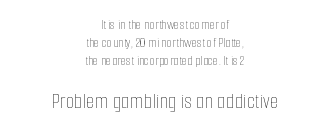
{"italic": "no", "bold": "no", "underline": "no", "align": "center", "line_spacing": "normal", "line_spacing_ratio": 1.29, "letter_spacing": "normal", "letter_spacing_em": 0.0, "larger_block": "second", "size_ratio": 1.57, "glyph_px": 22}
